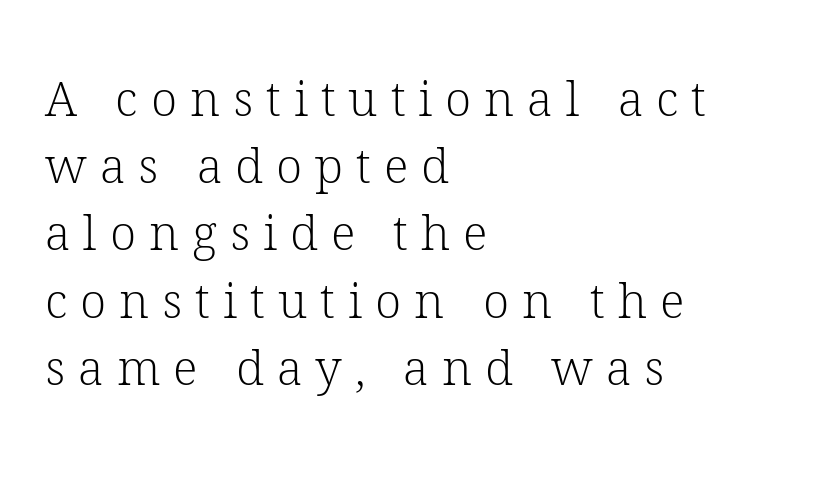
The image shows 48 px light serif type, upright; set left-aligned, normal line spacing (1.4x), unusually wide letter spacing (+0.27 em), not underlined; low stroke contrast and a medium x-height.
